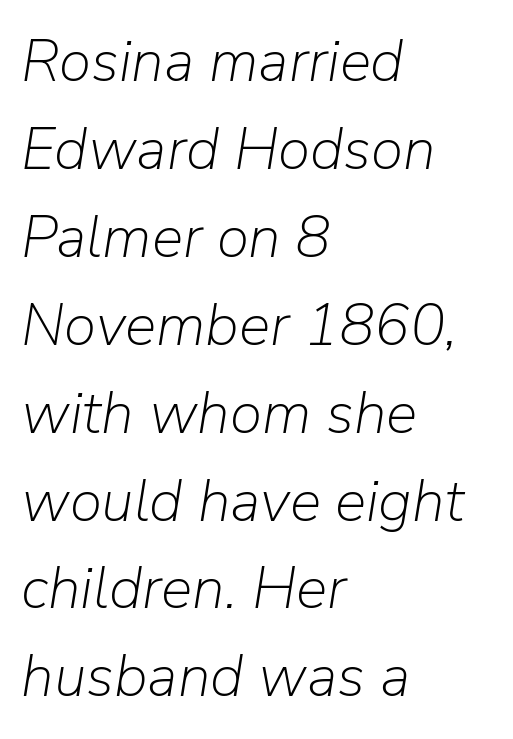
The image shows 59 px light type, italic (leaning right); set left-aligned, normal line spacing (1.49x), normal letter spacing, not underlined; low stroke contrast and a medium x-height.
